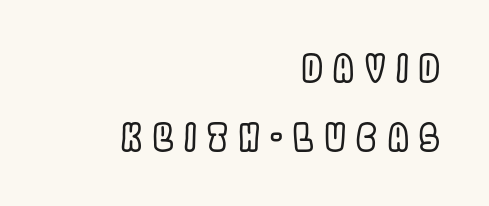
Q: Is the text italic (slanted)? A: No, it is upright.
Q: Is the text underlined? A: No.
Q: How is the paragraph aligned? A: Right-aligned.
Q: Is the spacing between letters normal or unusually wide? A: Unusually wide.
Q: Width (condensed, normal, or wide)? A: Condensed.
Q: x-height? A: Large.
Q: Monospaced? A: No.
